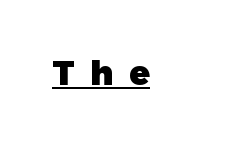
{"serif": "no", "italic": "no", "bold": "yes", "weight": "heavy", "width": "normal", "stroke_contrast": "low", "x_height": "medium", "monospaced": "no", "underline": "yes", "letter_spacing": "wide", "letter_spacing_em": 0.47, "glyph_px": 34}
